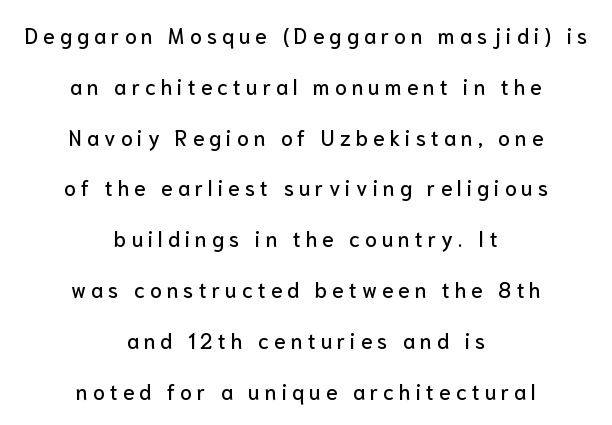
The image shows 21 px text type, upright; set centered, loose line spacing (2.42x), unusually wide letter spacing (+0.24 em), not underlined.
